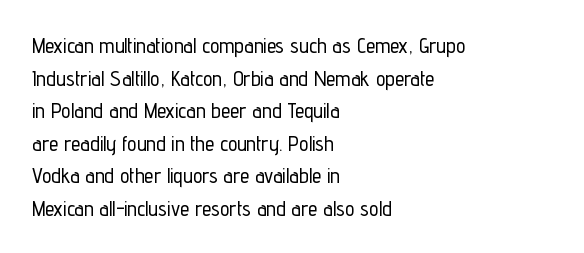
{"italic": "no", "underline": "no", "align": "left", "line_spacing": "normal", "line_spacing_ratio": 1.55, "letter_spacing": "normal", "letter_spacing_em": 0.0, "glyph_px": 21}
